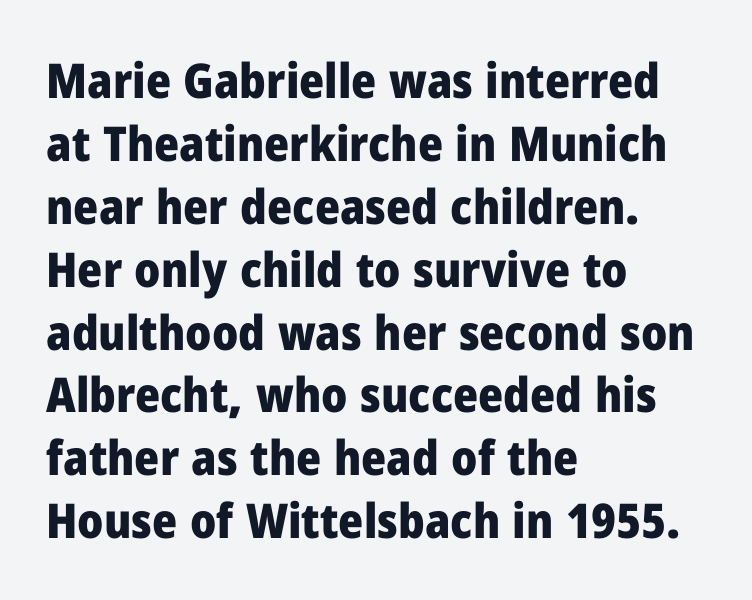
The image shows 48 px heavy sans-serif type, upright; set left-aligned, normal line spacing (1.31x), normal letter spacing, not underlined; low stroke contrast and a medium x-height.
